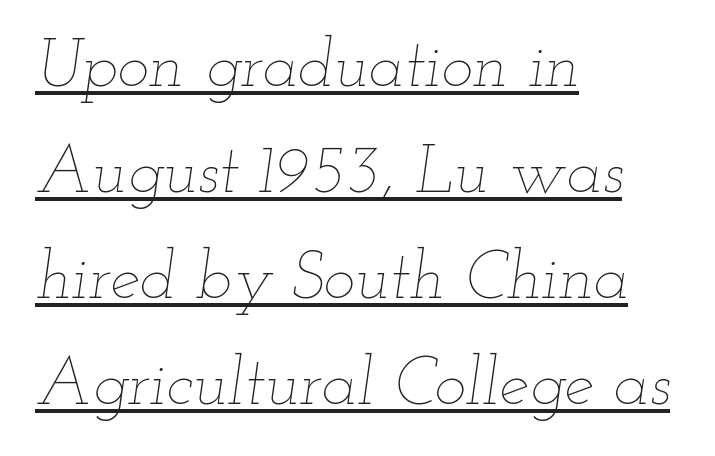
The image shows 67 px thin, wide type, italic (leaning right); set left-aligned, normal line spacing (1.58x), normal letter spacing, underlined; low stroke contrast and a small x-height.
